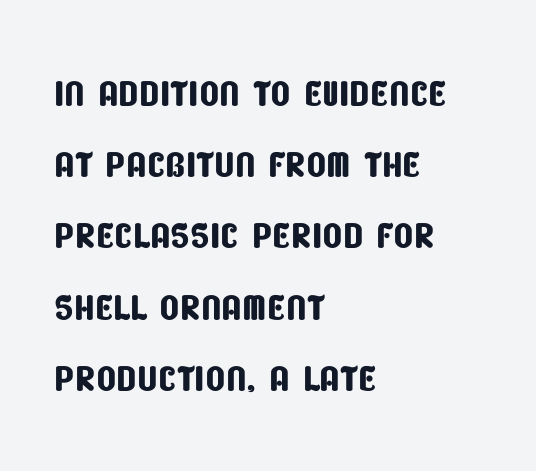
Examine the stroke ends and you'll find no serifs. The leading is moderate, giving the passage an even texture. In CSS terms this would be text-align: left. Inter-character spacing is left at the font's built-in metrics. Here the designer chose a conventional face with non-uniform glyph widths.
